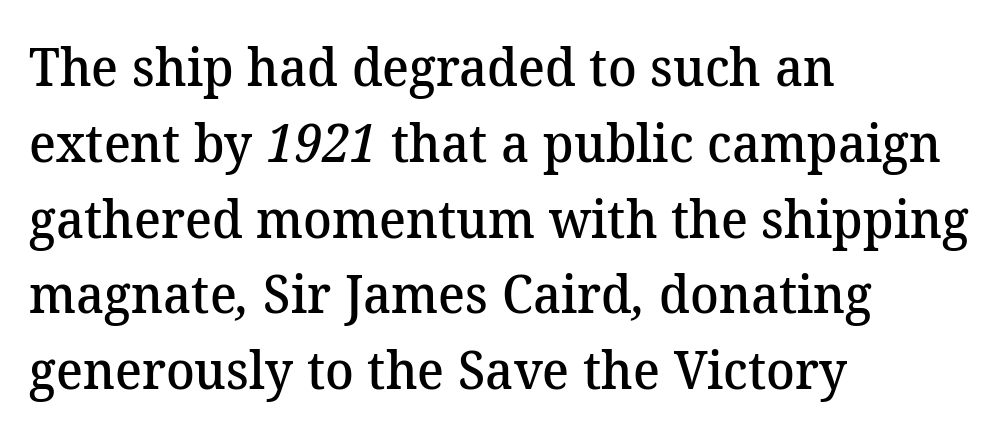
A somewhat darkened texture: the type is semibold rather than bold. The text block is weighted toward the left margin, trailing off unevenly rightward. The designer left line spacing at the default. In terms of letterspacing, this is plain default setting.
